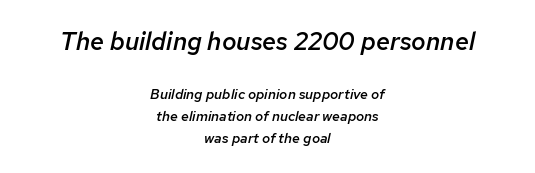
The specimen reads as italic at a glance. Moderately thickened strokes mark this as semibold type. You could call the tracking neutral — neither tight nor loose. Each row of text sits above clean, open space.
